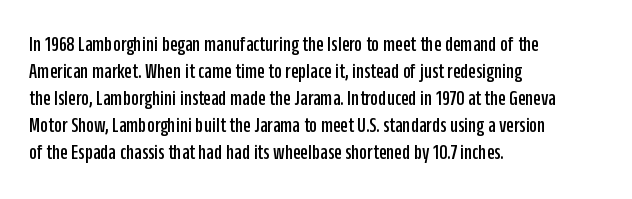
The image shows 22 px text type, upright; set left-aligned, line spacing 1.23x, normal letter spacing, not underlined.
